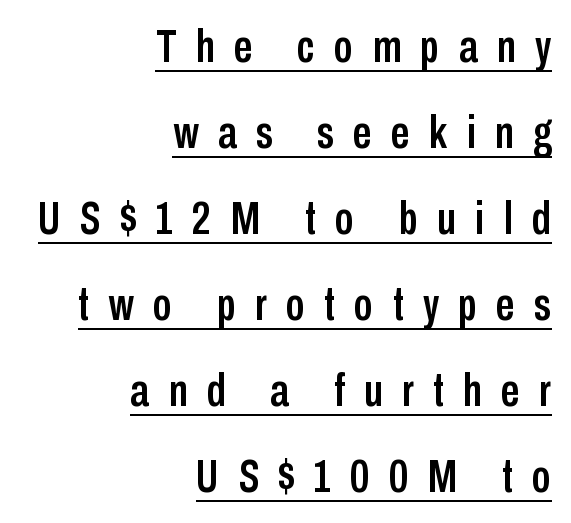
The image shows 47 px condensed sans-serif type, upright; set right-aligned, line spacing 1.83x, unusually wide letter spacing (+0.41 em), underlined; low stroke contrast and a medium x-height.
